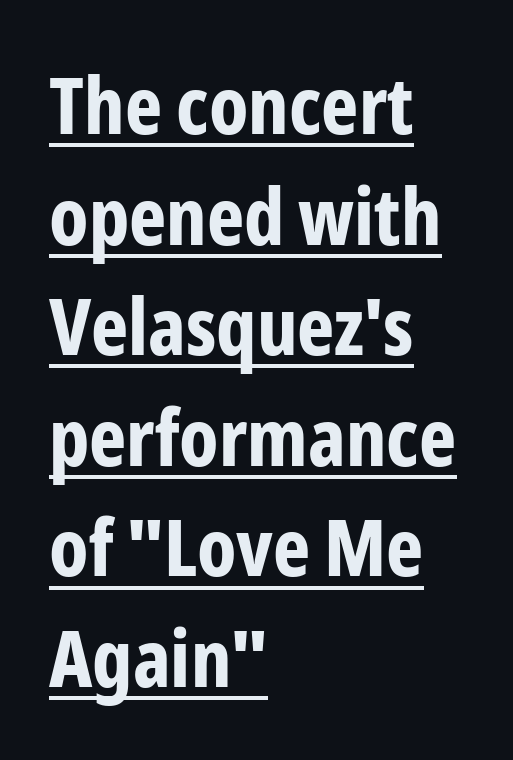
{"serif": "no", "italic": "no", "bold": "yes", "weight": "bold", "width": "condensed", "stroke_contrast": "low", "x_height": "medium", "monospaced": "no", "underline": "yes", "align": "left", "line_spacing": "normal", "line_spacing_ratio": 1.4, "letter_spacing": "normal", "letter_spacing_em": 0.0, "glyph_px": 79}
